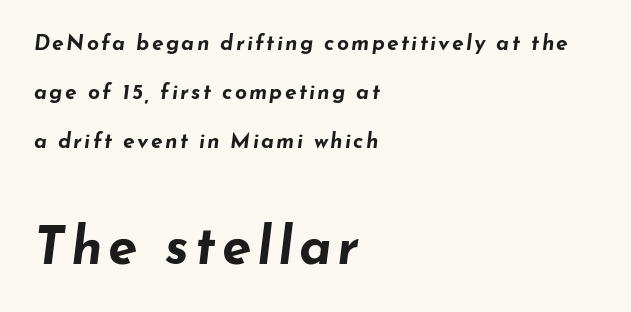
The image shows 53 px bold, wide type, italic (leaning right); set left-aligned, loose line spacing (2.34x), not underlined; the second (bottom) block is 2.52x larger; low stroke contrast and a small x-height.
